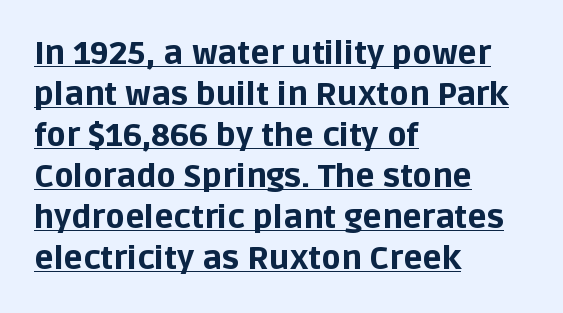
{"serif": "no", "italic": "no", "bold": "yes", "weight": "bold", "width": "normal", "stroke_contrast": "low", "x_height": "large", "monospaced": "no", "underline": "yes", "align": "left", "line_spacing": "normal", "line_spacing_ratio": 1.28, "letter_spacing": "normal", "letter_spacing_em": 0.0, "glyph_px": 32}
